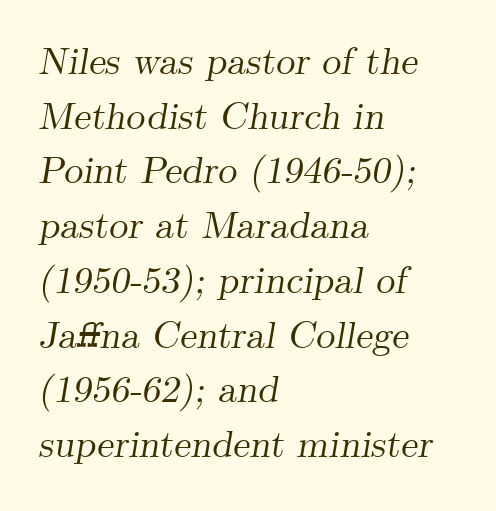
The image shows 38 px serif type, italic (leaning right); set left-aligned, normal line spacing (1.44x), normal letter spacing, not underlined; medium stroke contrast and a small x-height.
